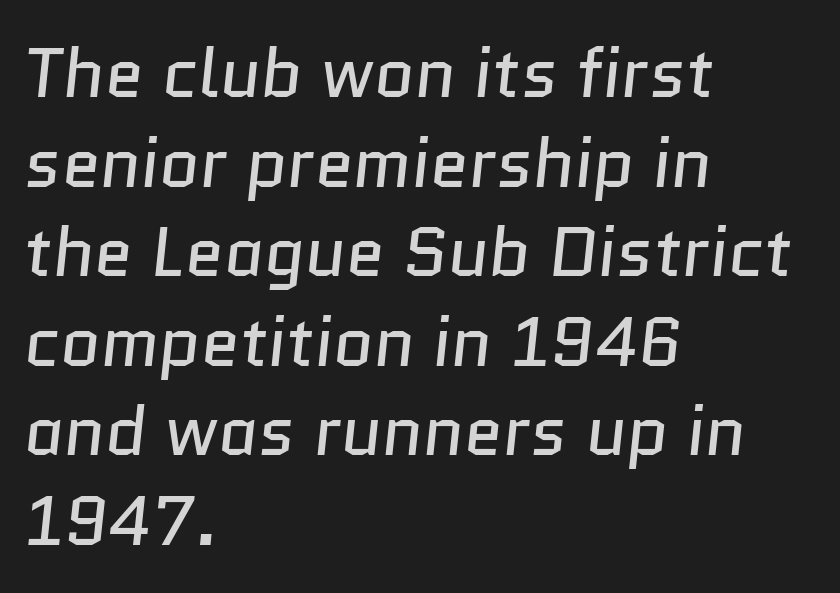
Q: Is the text bold? A: No.
Q: Is the typeface a serif or a sans-serif typeface? A: Sans-serif.
Q: Is the text underlined? A: No.
Q: How is the paragraph aligned? A: Left-aligned.
Q: Is the spacing between letters normal or unusually wide? A: Normal.
Q: Is the spacing between lines tight, normal or loose? A: Normal.
Q: Width (condensed, normal, or wide)? A: Normal.
Q: Stroke contrast? A: Low.
Q: x-height? A: Medium.
Q: Monospaced? A: No.
